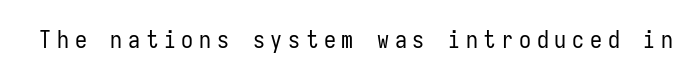
The image shows 24 px text type, upright; set unusually wide letter spacing (+0.24 em), not underlined.
